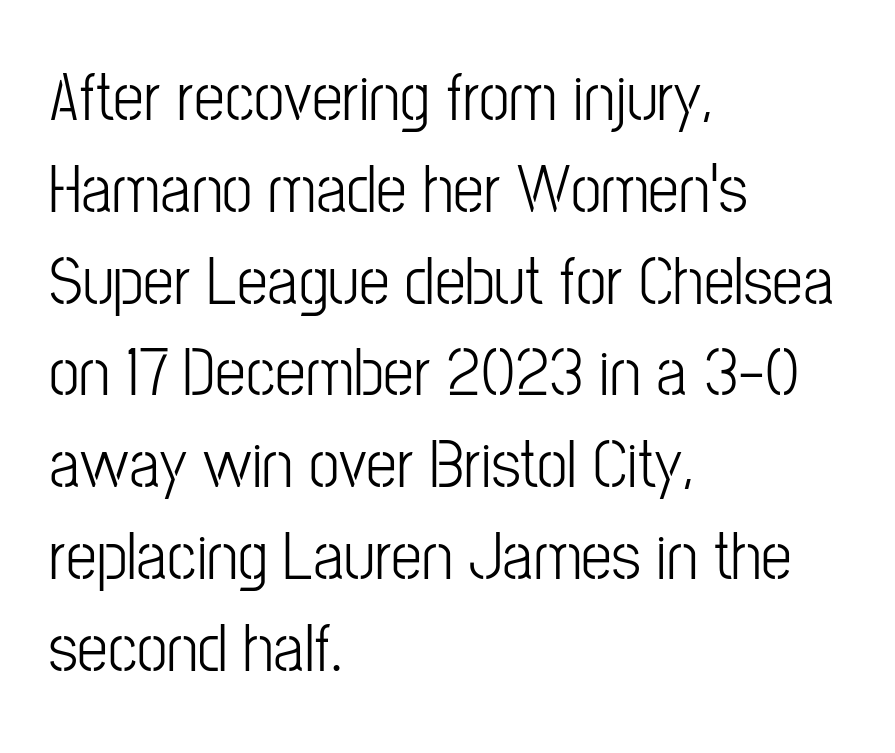
The image shows 69 px light, condensed sans-serif type, upright; set left-aligned, normal line spacing (1.33x), normal letter spacing, not underlined; low stroke contrast and a medium x-height.
